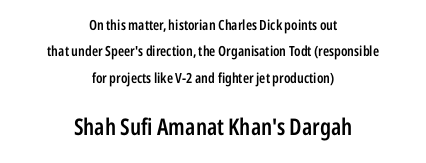
{"italic": "no", "bold": "semi", "underline": "no", "align": "center", "line_spacing_ratio": 1.88, "letter_spacing": "normal", "letter_spacing_em": 0.0, "larger_block": "second", "size_ratio": 1.64, "glyph_px": 23}
